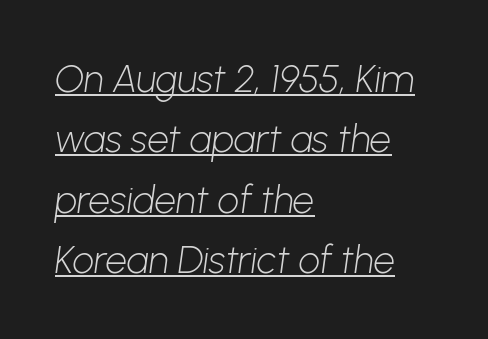
{"serif": "no", "bold": "no", "weight": "light", "width": "normal", "stroke_contrast": "low", "x_height": "medium", "monospaced": "no", "underline": "yes", "align": "left", "line_spacing": "normal", "line_spacing_ratio": 1.59, "letter_spacing": "normal", "letter_spacing_em": 0.0, "glyph_px": 38}
